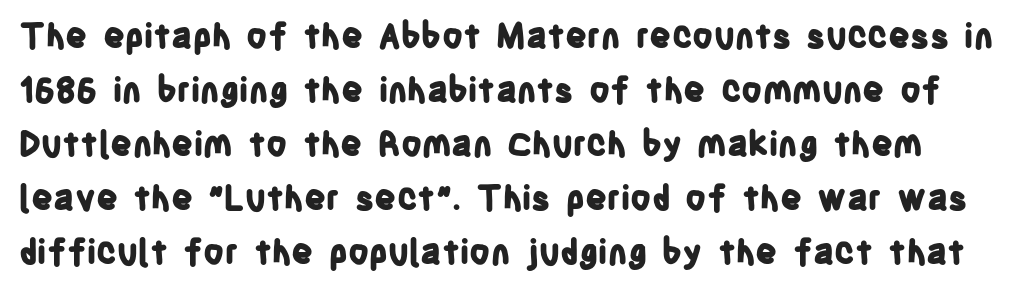
The image shows 34 px bold, condensed sans-serif type, upright; set normal line spacing (1.59x), normal letter spacing, not underlined; low stroke contrast and a large x-height.
